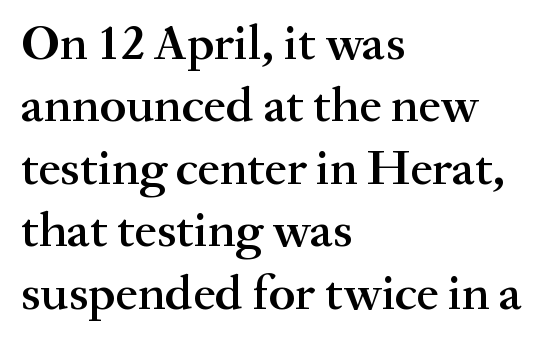
{"serif": "yes", "italic": "no", "bold": "semi", "weight": "semibold", "width": "normal", "stroke_contrast": "medium", "x_height": "small", "monospaced": "no", "underline": "no", "align": "left", "line_spacing": "normal", "line_spacing_ratio": 1.25, "letter_spacing": "normal", "letter_spacing_em": 0.0, "glyph_px": 50}
